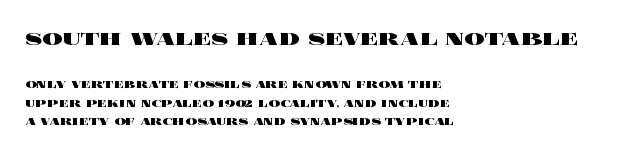
The image shows 25 px bold type, upright; set left-aligned, normal line spacing (1.3x), normal letter spacing, not underlined; the first (top) block is 1.79x larger.
